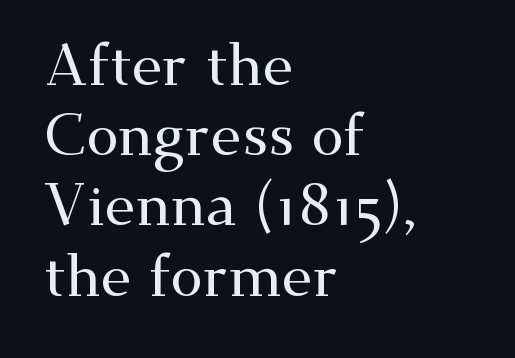
{"serif": "yes", "italic": "no", "width": "wide", "stroke_contrast": "medium", "x_height": "small", "monospaced": "no", "underline": "no", "align": "left", "line_spacing_ratio": 1.21, "letter_spacing": "normal", "letter_spacing_em": 0.0, "glyph_px": 58}
